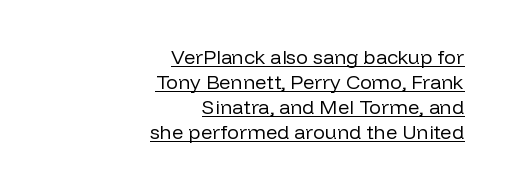
Q: Is the text bold? A: No.
Q: Is the text italic (slanted)? A: No, it is upright.
Q: Is the text underlined? A: Yes.
Q: How is the paragraph aligned? A: Right-aligned.
Q: Is the spacing between letters normal or unusually wide? A: Normal.
Q: Is the spacing between lines tight, normal or loose? A: Normal.
